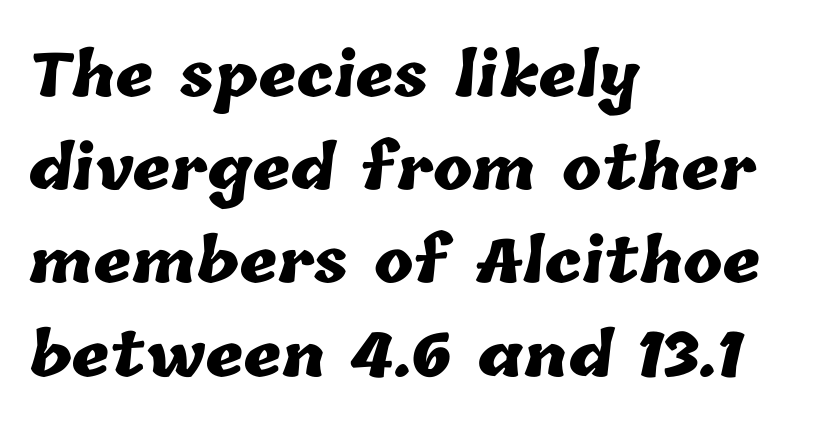
The image shows 59 px heavy type; set left-aligned, normal line spacing (1.58x), normal letter spacing, not underlined; low stroke contrast and a medium x-height.
